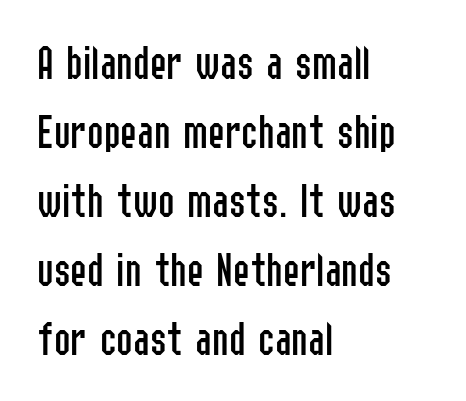
The image shows 50 px regular-weight, condensed sans-serif type, upright; set left-aligned, normal line spacing (1.38x), normal letter spacing, not underlined; low stroke contrast and a medium x-height.
